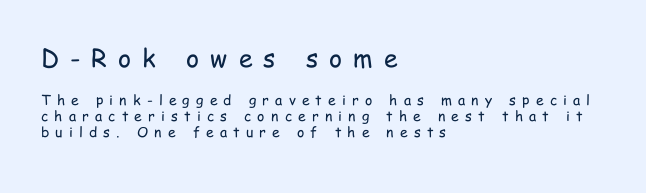
{"italic": "no", "bold": "no", "underline": "no", "align": "left", "line_spacing": "tight", "line_spacing_ratio": 1.15, "letter_spacing": "wide", "letter_spacing_em": 0.44, "larger_block": "first", "size_ratio": 1.79, "glyph_px": 25}
